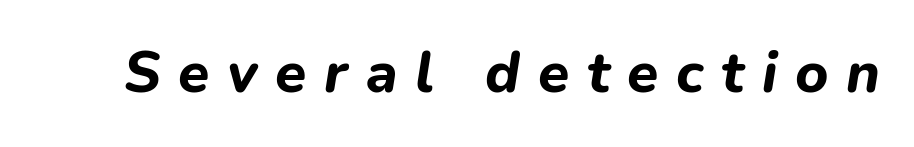
Q: Is the text bold? A: Yes.
Q: Is the text italic (slanted)? A: Yes, it leans right by about 9 degrees.
Q: Is the text underlined? A: No.
Q: Is the spacing between letters normal or unusually wide? A: Unusually wide.
Q: Width (condensed, normal, or wide)? A: Normal.
Q: Stroke contrast? A: Low.
Q: x-height? A: Medium.
Q: Monospaced? A: No.
